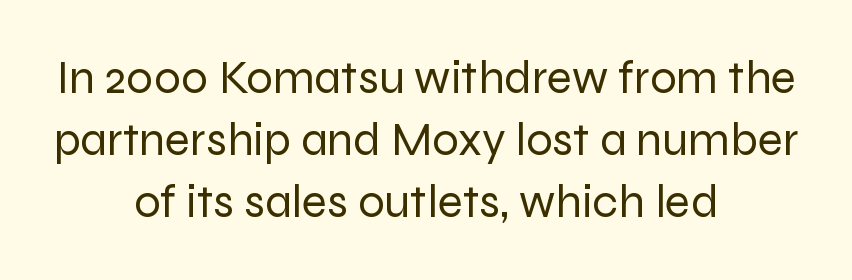
Q: Is the text bold? A: No.
Q: Is the text italic (slanted)? A: No, it is upright.
Q: Is the typeface a serif or a sans-serif typeface? A: Sans-serif.
Q: Is the text underlined? A: No.
Q: How is the paragraph aligned? A: Centered.
Q: Is the spacing between letters normal or unusually wide? A: Normal.
Q: Is the spacing between lines tight, normal or loose? A: Normal.
Q: Width (condensed, normal, or wide)? A: Normal.
Q: Stroke contrast? A: Low.
Q: x-height? A: Medium.
Q: Monospaced? A: No.
